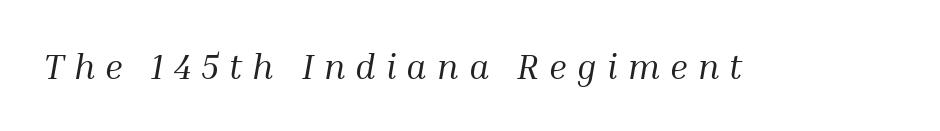
The image shows 35 px regular-weight serif type, italic (leaning right); set unusually wide letter spacing (+0.29 em), not underlined; medium stroke contrast and a medium x-height.
